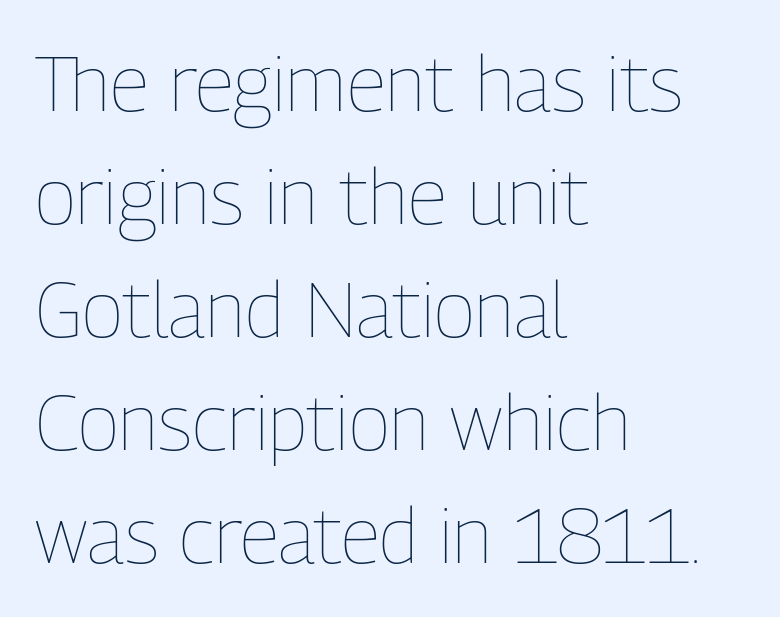
Q: Is the text bold? A: No.
Q: Is the text italic (slanted)? A: No, it is upright.
Q: Is the text underlined? A: No.
Q: How is the paragraph aligned? A: Left-aligned.
Q: Is the spacing between letters normal or unusually wide? A: Normal.
Q: Is the spacing between lines tight, normal or loose? A: Normal.
Q: Width (condensed, normal, or wide)? A: Condensed.
Q: Stroke contrast? A: Low.
Q: x-height? A: Medium.
Q: Monospaced? A: No.
